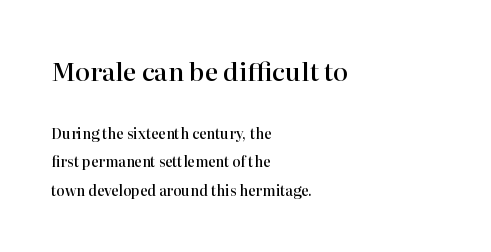
{"italic": "no", "bold": "semi", "underline": "no", "align": "left", "line_spacing": "loose", "line_spacing_ratio": 2.03, "letter_spacing": "normal", "letter_spacing_em": 0.0, "larger_block": "first", "size_ratio": 1.79, "glyph_px": 25}
